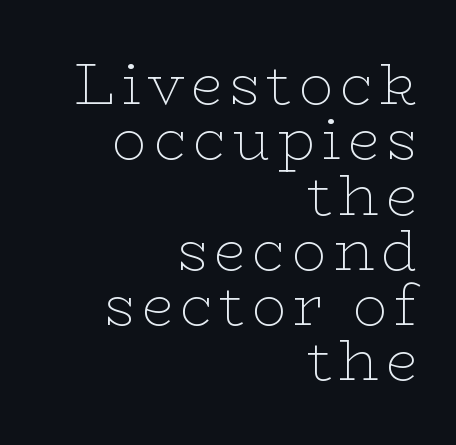
{"serif": "yes", "italic": "no", "bold": "no", "weight": "thin", "width": "wide", "stroke_contrast": "low", "x_height": "medium", "monospaced": "no", "underline": "no", "align": "right", "line_spacing": "tight", "line_spacing_ratio": 0.97, "glyph_px": 57}
